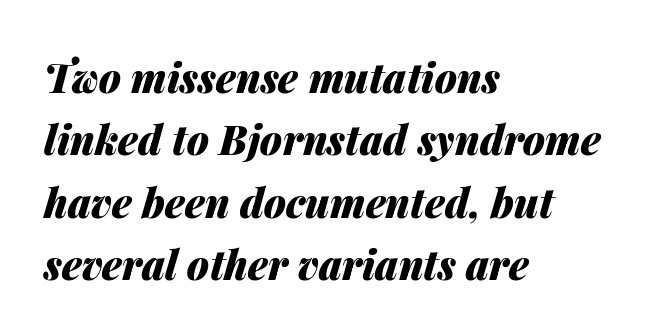
The image shows 40 px heavy type, italic (leaning right); set left-aligned, normal line spacing (1.56x), normal letter spacing, not underlined; medium stroke contrast and a medium x-height.
